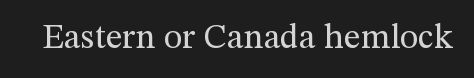
{"serif": "yes", "italic": "no", "bold": "no", "weight": "regular", "width": "normal", "stroke_contrast": "medium", "x_height": "medium", "monospaced": "no", "underline": "no", "letter_spacing": "normal", "letter_spacing_em": 0.0, "glyph_px": 35}
